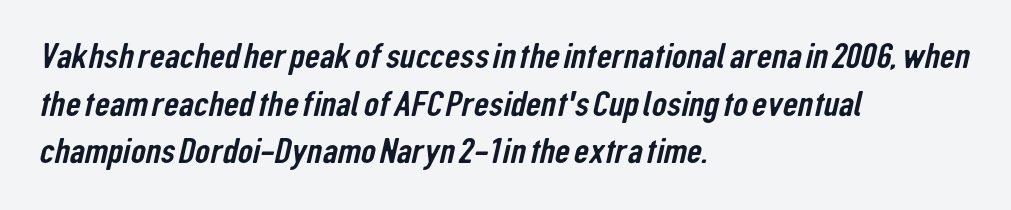
Q: Is the typeface a serif or a sans-serif typeface? A: Sans-serif.
Q: Is the text underlined? A: No.
Q: How is the paragraph aligned? A: Left-aligned.
Q: Is the spacing between letters normal or unusually wide? A: Normal.
Q: Is the spacing between lines tight, normal or loose? A: Normal.
Q: Width (condensed, normal, or wide)? A: Condensed.
Q: Stroke contrast? A: Low.
Q: x-height? A: Medium.
Q: Monospaced? A: No.
